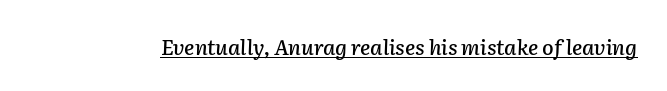
Q: Is the text italic (slanted)? A: Yes, it leans right by about 2 degrees.
Q: Is the text underlined? A: Yes.
Q: Is the spacing between letters normal or unusually wide? A: Normal.
